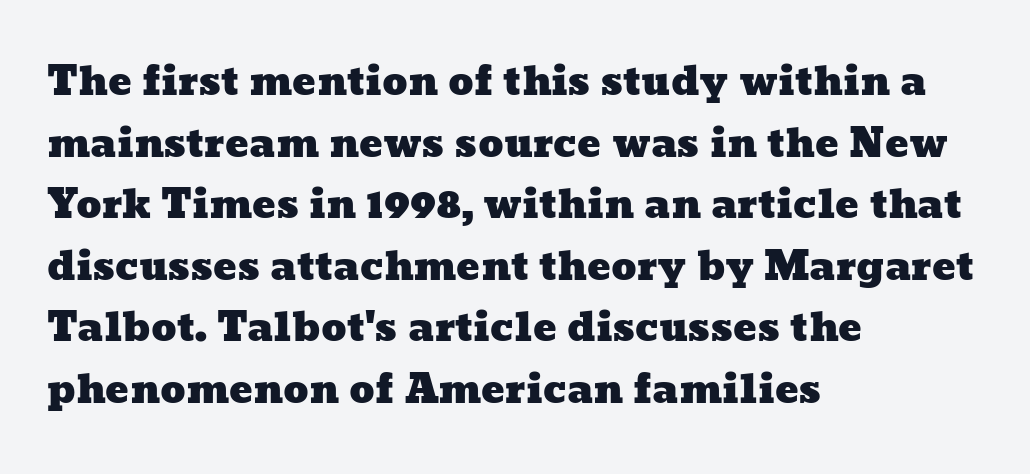
{"width": "wide", "stroke_contrast": "low", "x_height": "medium", "monospaced": "no", "underline": "no", "align": "left", "line_spacing": "normal", "line_spacing_ratio": 1.58, "letter_spacing": "normal", "letter_spacing_em": 0.0, "glyph_px": 39}
